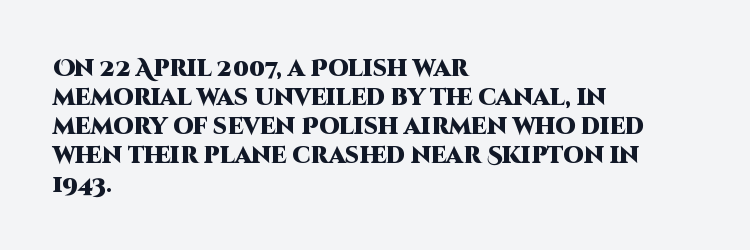
The typography opts for an upright posture over an oblique one. What weight is shown? A full bold with thick strokes. How would I describe the line gaps? Plain and ordinary. Each line starts at the same left margin while the right side varies.
